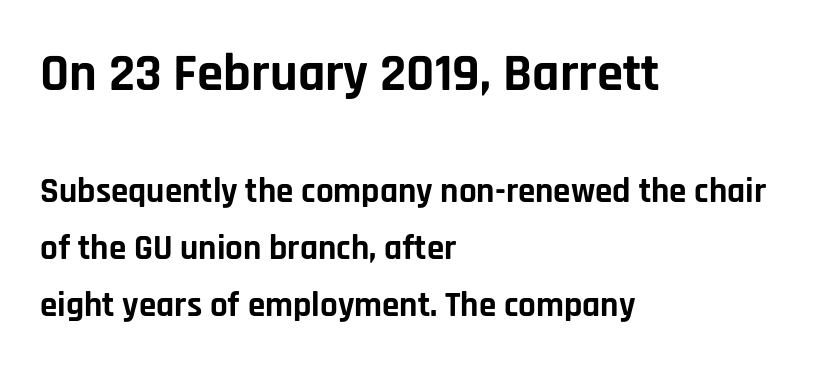
Q: Is the text bold? A: Yes.
Q: Is the text italic (slanted)? A: No, it is upright.
Q: Is the typeface a serif or a sans-serif typeface? A: Sans-serif.
Q: Is the text underlined? A: No.
Q: How is the paragraph aligned? A: Left-aligned.
Q: Is the spacing between letters normal or unusually wide? A: Normal.
Q: Is the spacing between lines tight, normal or loose? A: Normal.
Q: Which block of text is set in a larger size, the first (top) or the second (bottom)? A: The first (top) one.
Q: Width (condensed, normal, or wide)? A: Normal.
Q: Stroke contrast? A: Low.
Q: x-height? A: Large.
Q: Monospaced? A: No.
